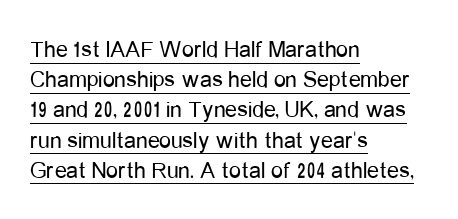
Interline gaps are of average width in this sample. The letterforms sit at book weight or below. Notice how the passage keeps a crisp vertical edge on the left only. Caption: lettering with a line underneath.
